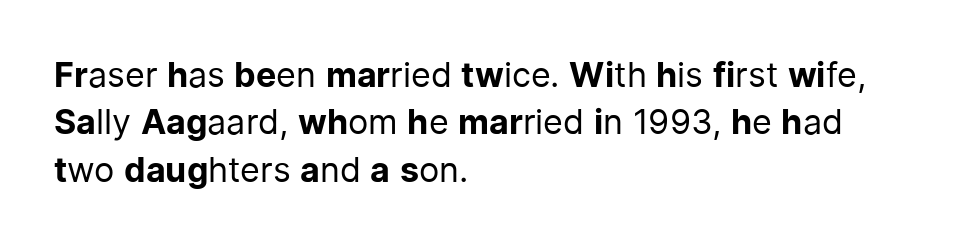
The image shows 34 px regular-weight sans-serif type, upright; set left-aligned, normal line spacing (1.39x), normal letter spacing, not underlined; low stroke contrast and a medium x-height.
